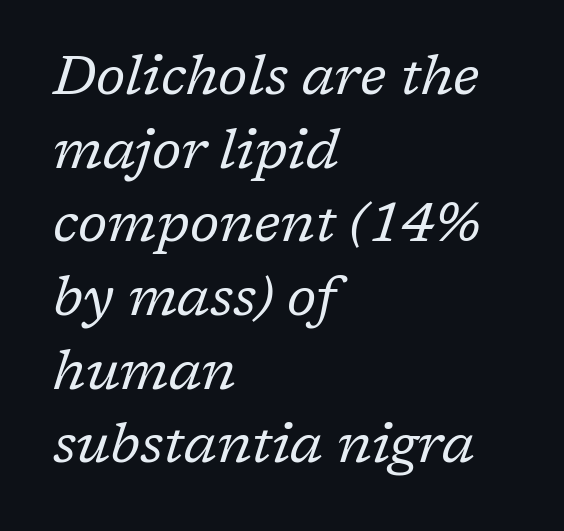
{"serif": "yes", "italic": "yes", "lean": "right", "slant_degrees": 17, "bold": "no", "weight": "regular", "width": "normal", "stroke_contrast": "low", "x_height": "medium", "monospaced": "no", "underline": "no", "align": "left", "line_spacing": "normal", "line_spacing_ratio": 1.34, "letter_spacing": "normal", "letter_spacing_em": 0.0, "glyph_px": 55}
